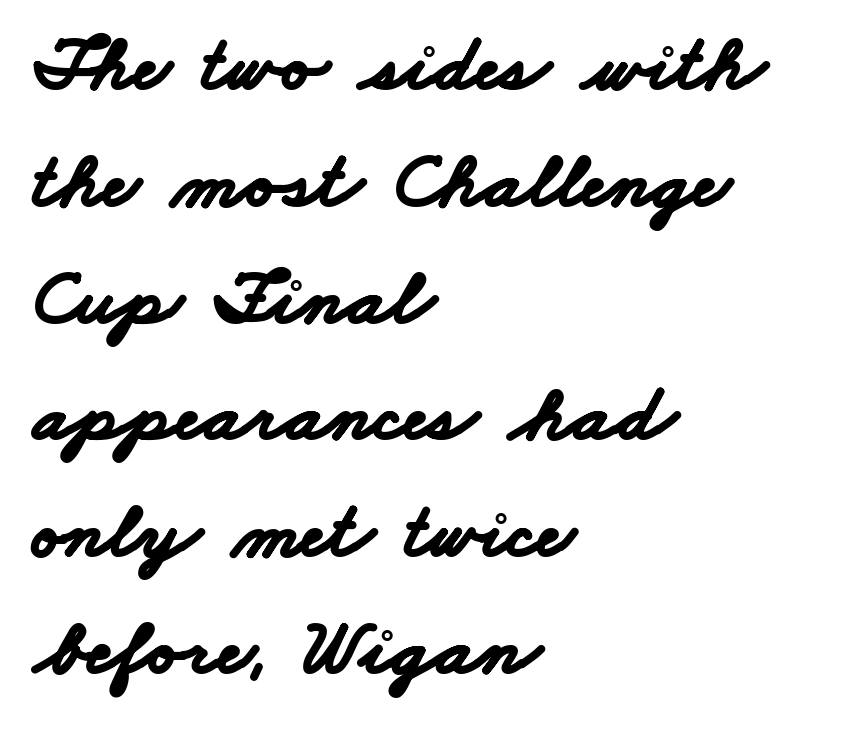
The image shows 80 px bold, wide sans-serif type; set left-aligned, normal line spacing (1.46x), normal letter spacing, not underlined; low stroke contrast and a small x-height.
